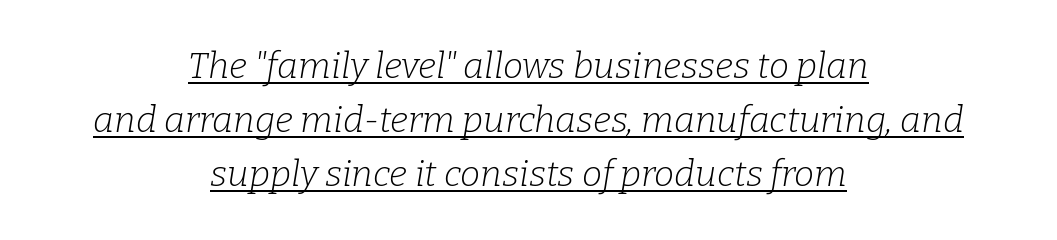
{"serif": "yes", "italic": "yes", "lean": "right", "slant_degrees": 9, "bold": "no", "weight": "light", "width": "normal", "stroke_contrast": "low", "x_height": "medium", "monospaced": "no", "underline": "yes", "align": "center", "line_spacing": "normal", "line_spacing_ratio": 1.5, "letter_spacing": "normal", "letter_spacing_em": 0.0, "glyph_px": 36}
